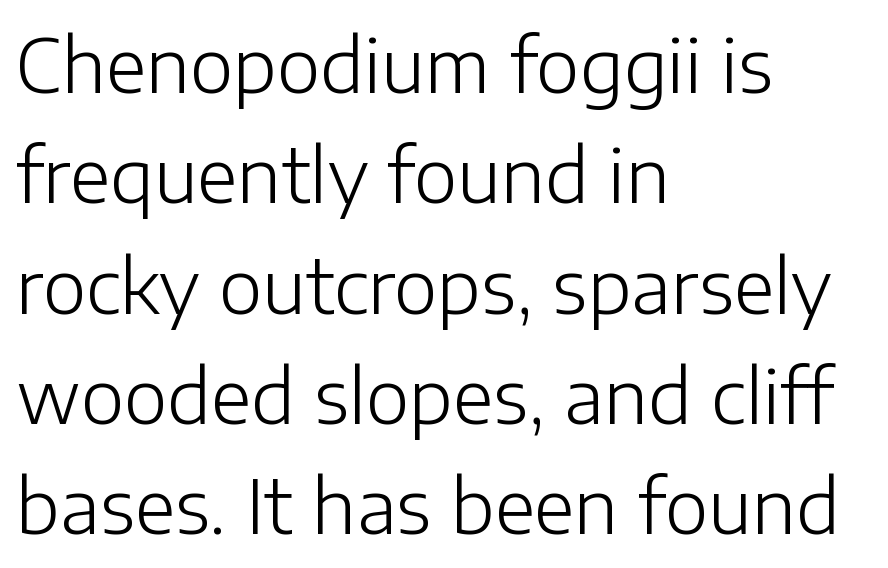
{"serif": "no", "italic": "no", "bold": "no", "weight": "light", "width": "normal", "stroke_contrast": "low", "x_height": "medium", "monospaced": "no", "underline": "no", "align": "left", "line_spacing": "normal", "line_spacing_ratio": 1.49, "letter_spacing": "normal", "letter_spacing_em": 0.0, "glyph_px": 74}
